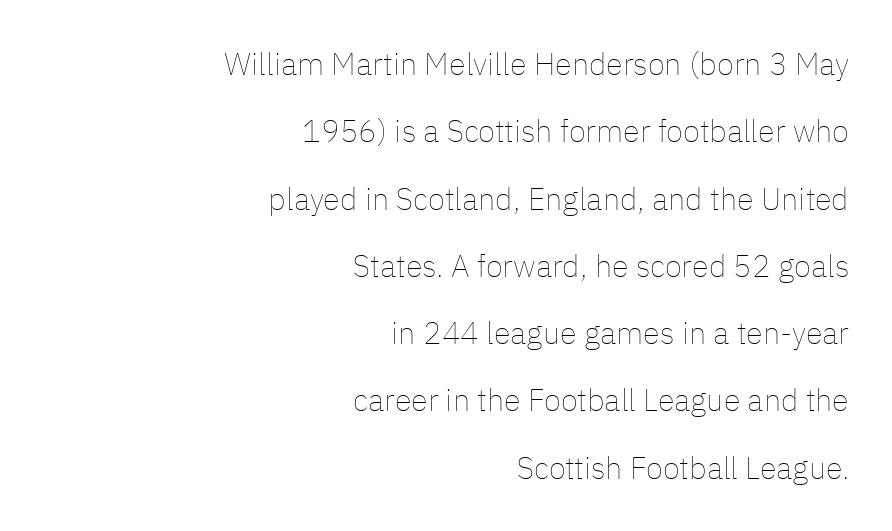
Q: Is the text bold? A: No.
Q: Is the text italic (slanted)? A: No, it is upright.
Q: Is the text underlined? A: No.
Q: How is the paragraph aligned? A: Right-aligned.
Q: Is the spacing between letters normal or unusually wide? A: Normal.
Q: Is the spacing between lines tight, normal or loose? A: Loose.
Q: Width (condensed, normal, or wide)? A: Normal.
Q: Stroke contrast? A: Low.
Q: x-height? A: Medium.
Q: Monospaced? A: No.
